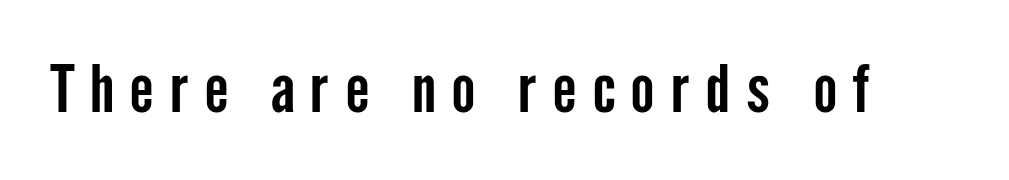
Someone cranked the tracking dial way up on this one. The font's upright variant was chosen for this text. Looks like regular typesetting: each glyph gets only the width it needs. The gap between lines stays unmarked.
